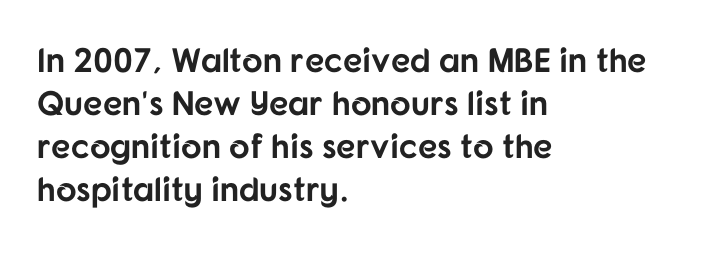
The image shows 34 px bold sans-serif type, upright; set left-aligned, normal line spacing (1.26x), normal letter spacing, not underlined; low stroke contrast and a medium x-height.
